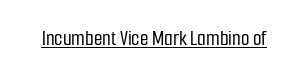
Q: Is the text italic (slanted)? A: No, it is upright.
Q: Is the text underlined? A: Yes.
Q: Is the spacing between letters normal or unusually wide? A: Normal.
